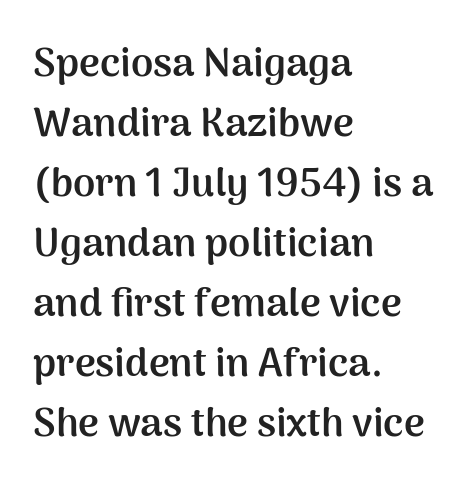
A typesetter would call this proportional, since set widths differ per character. Check under the words: just untouched page. These lines sit exactly where default settings would place them. Type style note: lacks serifs.
